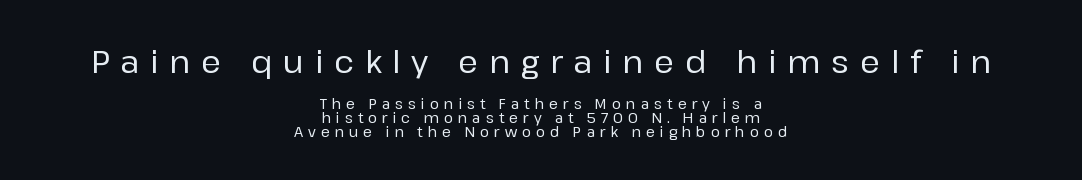
{"serif": "no", "italic": "no", "width": "normal", "stroke_contrast": "low", "x_height": "medium", "monospaced": "no", "underline": "no", "align": "center", "line_spacing": "tight", "line_spacing_ratio": 0.98, "letter_spacing": "wide", "letter_spacing_em": 0.35, "larger_block": "first", "size_ratio": 2.21, "glyph_px": 31}
